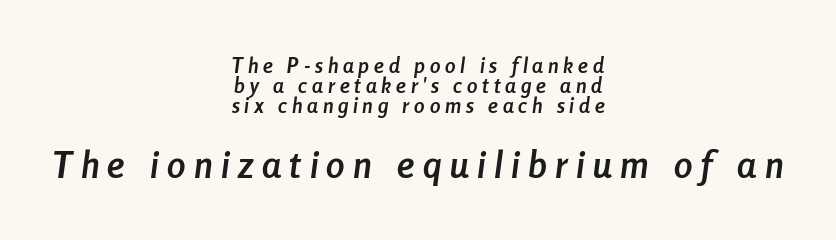
Words float on clear page, feet unadorned. Which chunk is bigger? The second one — the bottom block dwarfs the top. Character widths vary here, with narrow letters taking less room than wide ones. These lines are centered, leaving both edges ragged. The block of text is dense from top to bottom, with scant space between rows.
